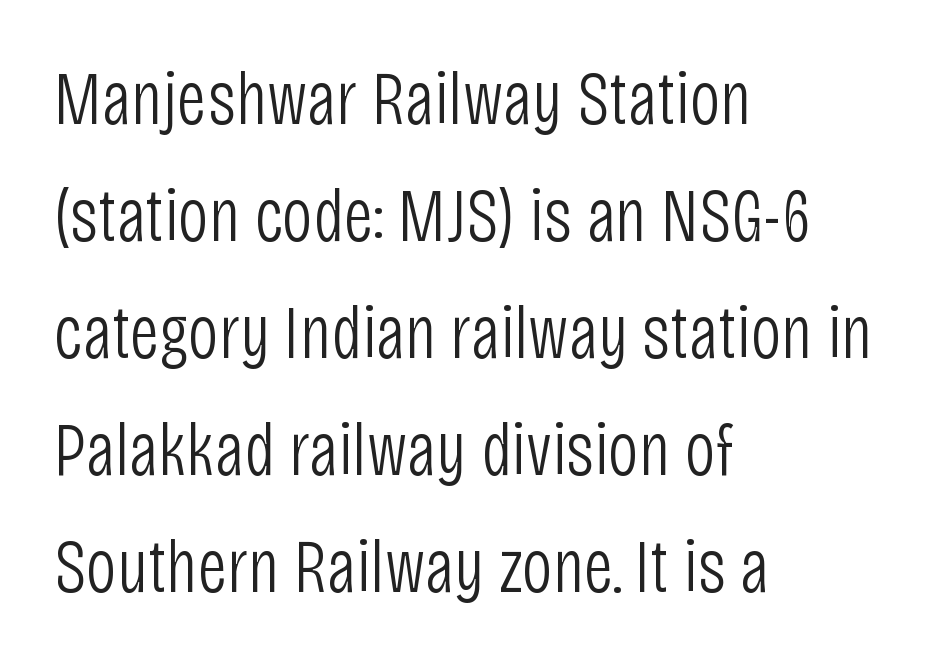
The image shows 75 px light, condensed sans-serif type, upright; set left-aligned, normal line spacing (1.56x), normal letter spacing, not underlined; low stroke contrast and a large x-height.
